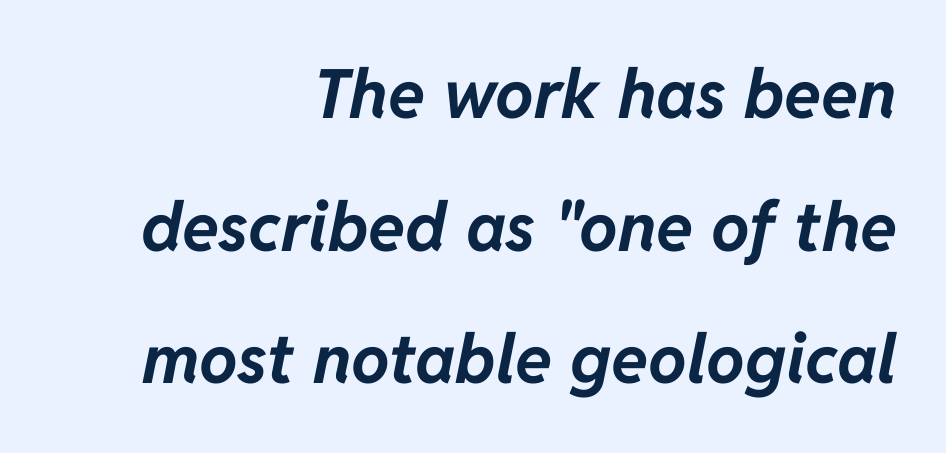
Q: Is the text bold? A: Yes.
Q: Is the text italic (slanted)? A: Yes, it leans right by about 11 degrees.
Q: Is the text underlined? A: No.
Q: How is the paragraph aligned? A: Right-aligned.
Q: Is the spacing between letters normal or unusually wide? A: Normal.
Q: Is the spacing between lines tight, normal or loose? A: Loose.
Q: Width (condensed, normal, or wide)? A: Normal.
Q: Stroke contrast? A: Low.
Q: x-height? A: Medium.
Q: Monospaced? A: No.
